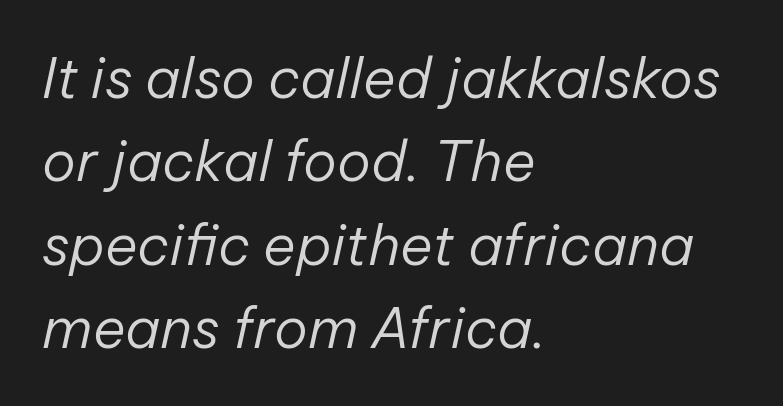
The image shows 56 px regular-weight type, italic (leaning right); set left-aligned, normal line spacing (1.49x), normal letter spacing, not underlined; low stroke contrast and a medium x-height.
